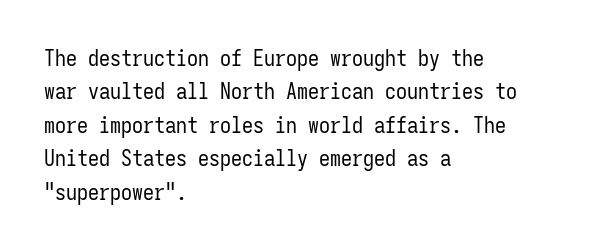
The image shows 22 px text type, upright; set left-aligned, normal line spacing (1.52x), normal letter spacing, not underlined.
